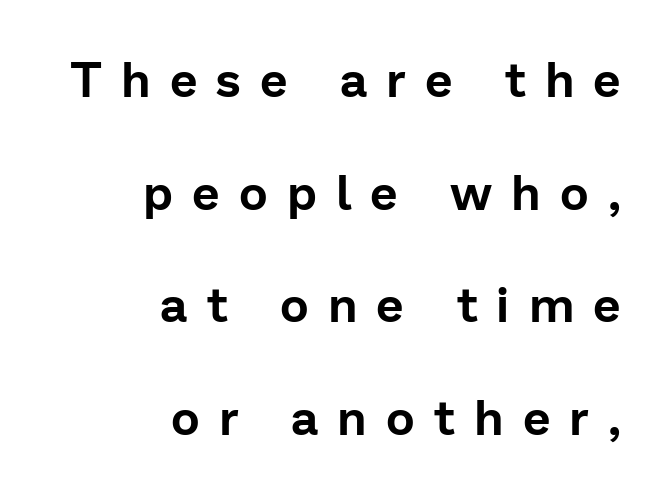
Q: Is the text italic (slanted)? A: No, it is upright.
Q: Is the typeface a serif or a sans-serif typeface? A: Sans-serif.
Q: Is the text underlined? A: No.
Q: How is the paragraph aligned? A: Right-aligned.
Q: Is the spacing between letters normal or unusually wide? A: Unusually wide.
Q: Is the spacing between lines tight, normal or loose? A: Loose.
Q: Width (condensed, normal, or wide)? A: Normal.
Q: Stroke contrast? A: Low.
Q: x-height? A: Medium.
Q: Monospaced? A: No.
